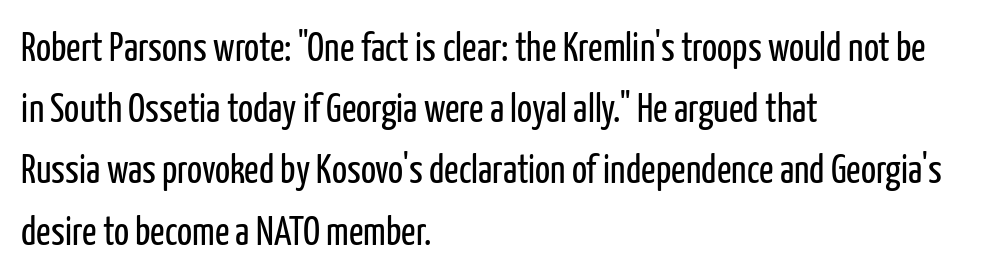
The image shows 40 px regular-weight, condensed sans-serif type, upright; set left-aligned, normal line spacing (1.53x), normal letter spacing, not underlined; low stroke contrast and a medium x-height.
